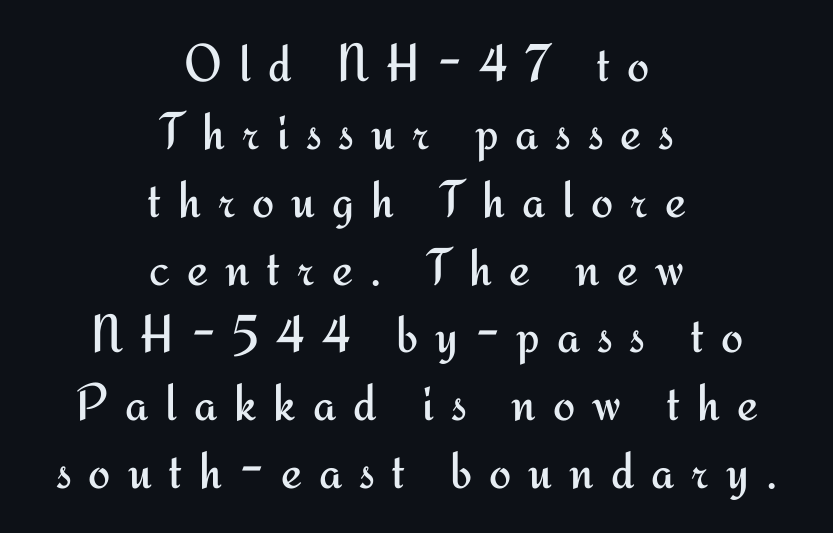
Q: Is the text bold? A: No.
Q: Is the text italic (slanted)? A: No, it is upright.
Q: Is the typeface a serif or a sans-serif typeface? A: Sans-serif.
Q: Is the text underlined? A: No.
Q: How is the paragraph aligned? A: Centered.
Q: Is the spacing between letters normal or unusually wide? A: Unusually wide.
Q: Is the spacing between lines tight, normal or loose? A: Normal.
Q: Width (condensed, normal, or wide)? A: Normal.
Q: Stroke contrast? A: Medium.
Q: x-height? A: Small.
Q: Monospaced? A: No.
